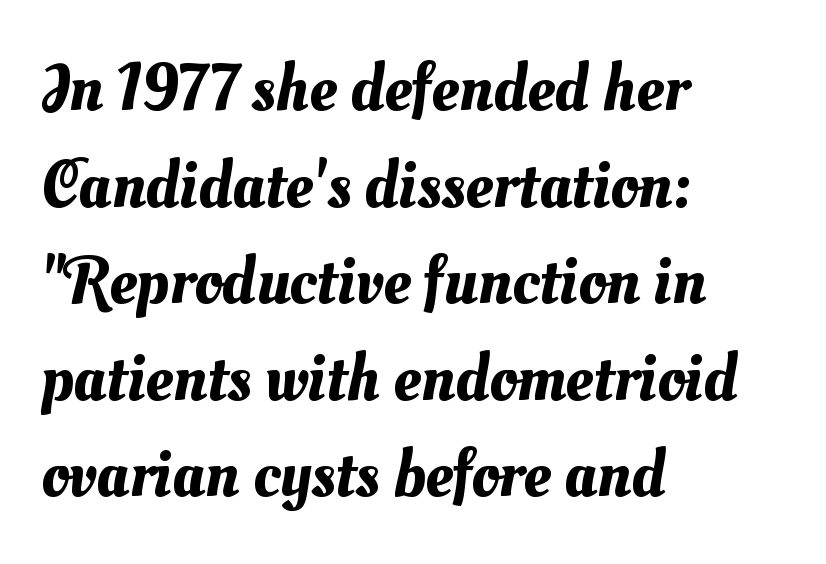
The image shows 68 px text type; set left-aligned, normal line spacing (1.42x), normal letter spacing, not underlined; medium stroke contrast and a small x-height.
